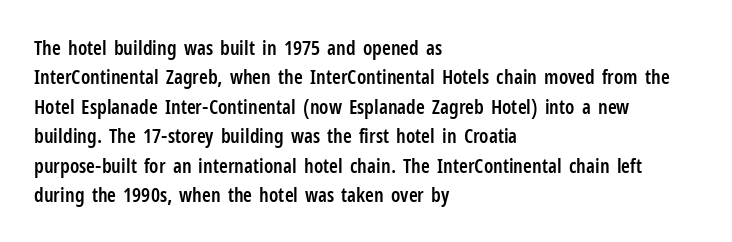
Q: Is the text bold? A: Semi-bold.
Q: Is the text italic (slanted)? A: No, it is upright.
Q: Is the text underlined? A: No.
Q: How is the paragraph aligned? A: Left-aligned.
Q: Is the spacing between letters normal or unusually wide? A: Normal.
Q: Is the spacing between lines tight, normal or loose? A: Normal.
